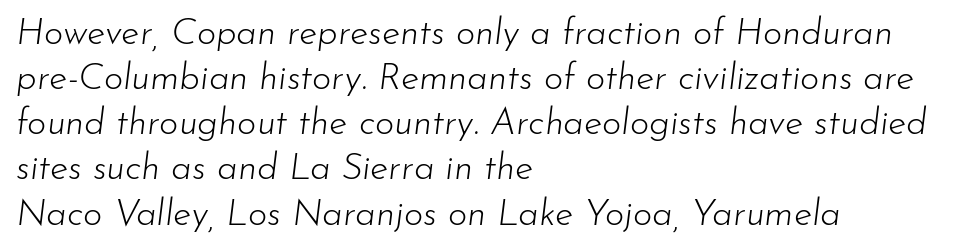
The passage shown is not bold in any degree. Here the designer chose a conventional face with non-uniform glyph widths. Anything drawn beneath the words? Only blank space. Characters follow at the spacing the type designer built in. Would a proofreader flag this as italicized? Yes.
